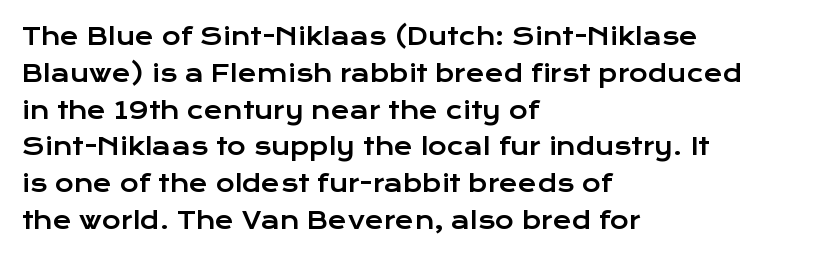
Q: Is the text italic (slanted)? A: No, it is upright.
Q: Is the text underlined? A: No.
Q: How is the paragraph aligned? A: Left-aligned.
Q: Is the spacing between letters normal or unusually wide? A: Normal.
Q: Is the spacing between lines tight, normal or loose? A: Normal.
